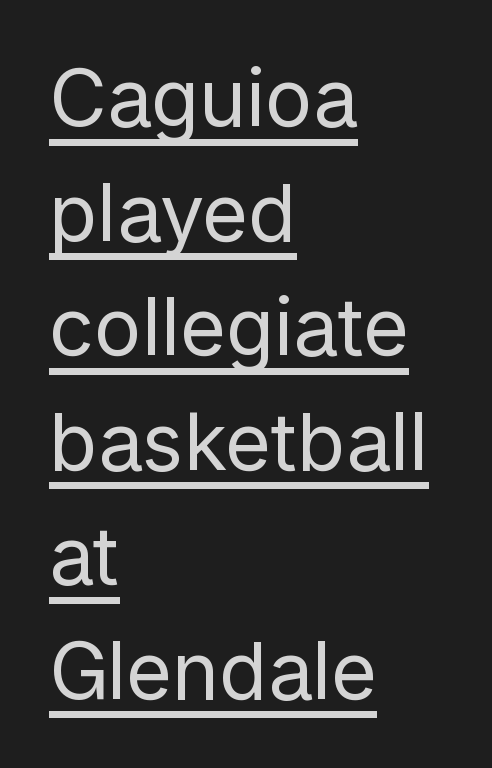
Q: Is the text bold? A: No.
Q: Is the text italic (slanted)? A: No, it is upright.
Q: Is the typeface a serif or a sans-serif typeface? A: Sans-serif.
Q: Is the text underlined? A: Yes.
Q: How is the paragraph aligned? A: Left-aligned.
Q: Is the spacing between letters normal or unusually wide? A: Normal.
Q: Is the spacing between lines tight, normal or loose? A: Normal.
Q: Width (condensed, normal, or wide)? A: Normal.
Q: Stroke contrast? A: Low.
Q: x-height? A: Medium.
Q: Monospaced? A: No.
